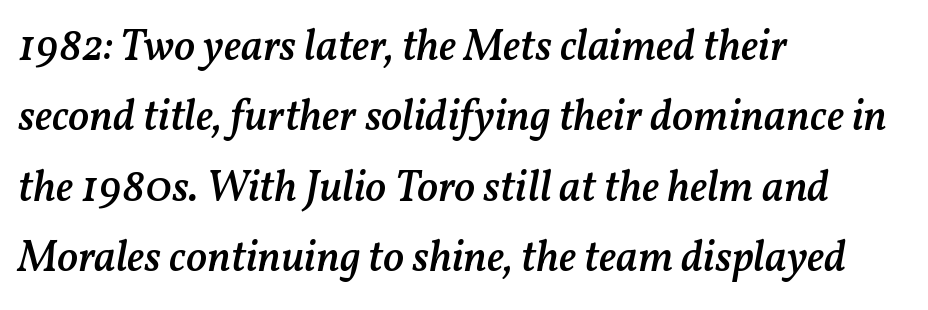
Clear beneath every line of the passage. Weight check: semibold — heavier than regular, not quite bold. The rendering keeps characters at their native spacing. The space between consecutive lines is moderate.
